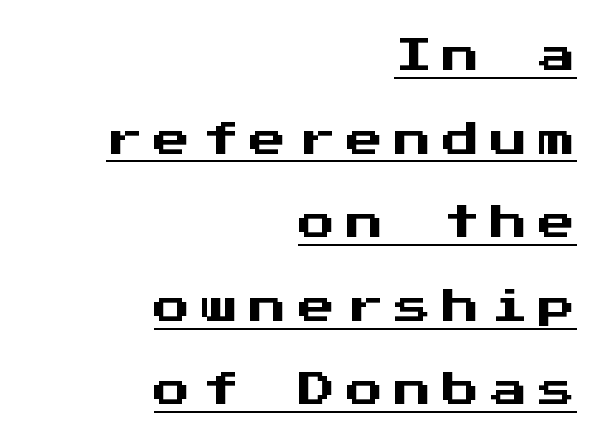
Vertically, the passage feels expansive, rows floating well apart. Visually the block forms a straight wall on the right and a jagged coastline on the left. Note: no serifs on the glyphs. A rule runs beneath these lines of type. Display-style spreading of the glyphs; the letterfit is very open.
